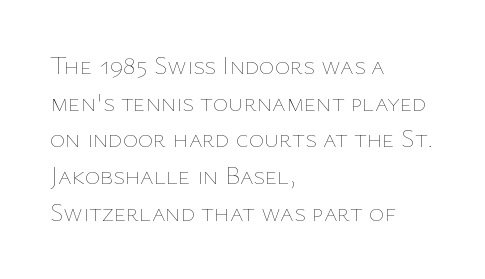
The image shows 26 px text type, upright; set left-aligned, normal line spacing (1.41x), normal letter spacing, not underlined.
